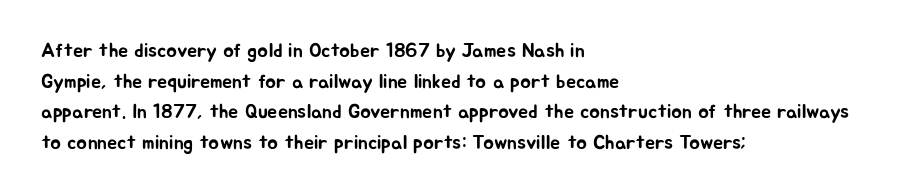
Posture: upright roman. Where is the straight margin? On the left. The passage shown stacks its lines at a standard gap. The passage shown is not underscored anywhere. The tracking reads as untouched default to a designer's eye.
